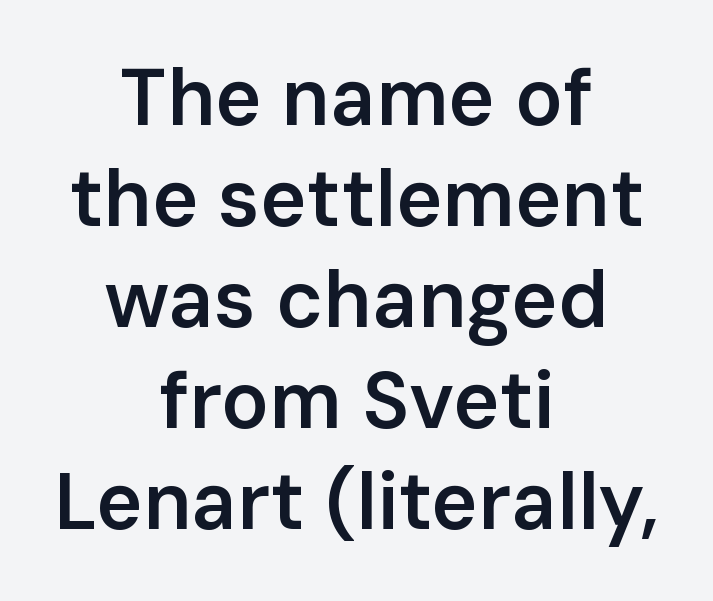
The image shows 79 px semibold sans-serif type, upright; set centered, normal line spacing (1.28x), normal letter spacing, not underlined; low stroke contrast and a medium x-height.
